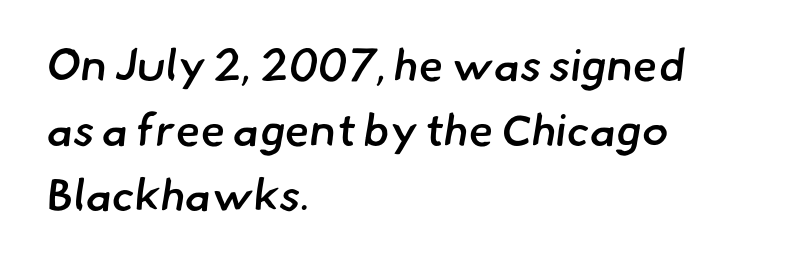
{"serif": "no", "bold": "semi", "weight": "semibold", "width": "normal", "stroke_contrast": "low", "x_height": "small", "monospaced": "no", "underline": "no", "align": "left", "line_spacing": "normal", "line_spacing_ratio": 1.45, "letter_spacing": "normal", "letter_spacing_em": 0.0, "glyph_px": 45}
